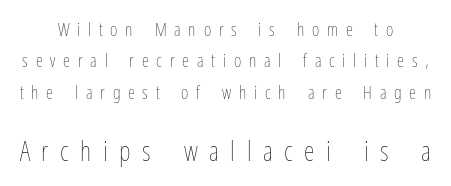
The image shows 27 px text type, upright; set line spacing 1.75x, unusually wide letter spacing (+0.43 em), not underlined; the second (bottom) block is 1.5x larger.
